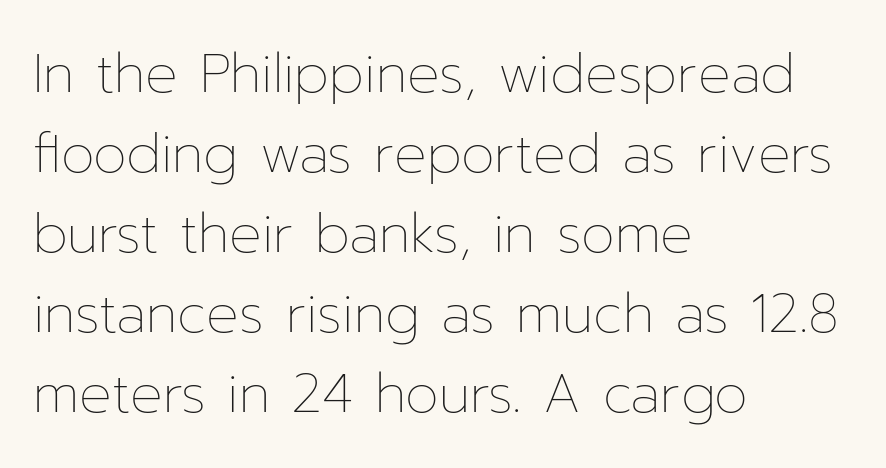
{"italic": "no", "bold": "no", "weight": "thin", "width": "normal", "stroke_contrast": "low", "x_height": "medium", "monospaced": "no", "underline": "no", "align": "left", "line_spacing": "normal", "line_spacing_ratio": 1.48, "letter_spacing": "normal", "letter_spacing_em": 0.0, "glyph_px": 54}
